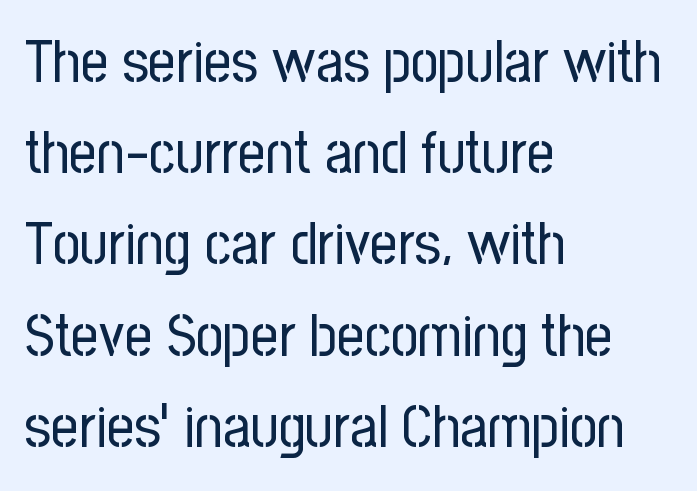
{"serif": "no", "italic": "no", "bold": "no", "weight": "regular", "width": "condensed", "stroke_contrast": "low", "x_height": "medium", "monospaced": "no", "underline": "no", "align": "left", "line_spacing": "normal", "line_spacing_ratio": 1.52, "letter_spacing": "normal", "letter_spacing_em": 0.0, "glyph_px": 60}
